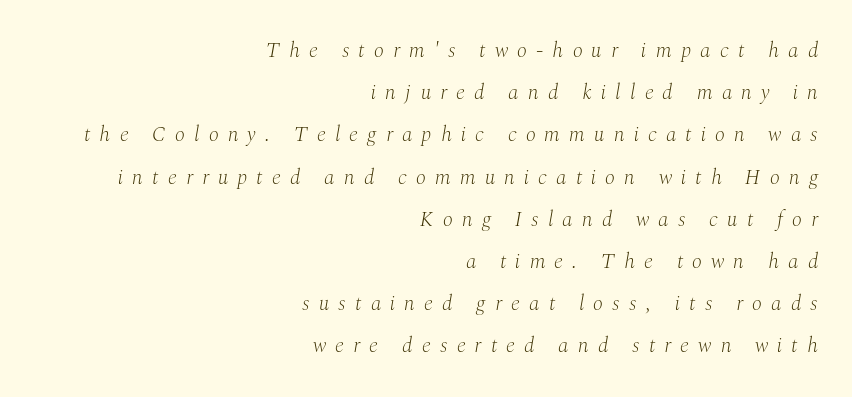
Q: Is the text bold? A: No.
Q: Is the text italic (slanted)? A: Yes, it leans right by about 10 degrees.
Q: Is the text underlined? A: No.
Q: How is the paragraph aligned? A: Right-aligned.
Q: Is the spacing between letters normal or unusually wide? A: Unusually wide.
Q: Is the spacing between lines tight, normal or loose? A: Loose.
